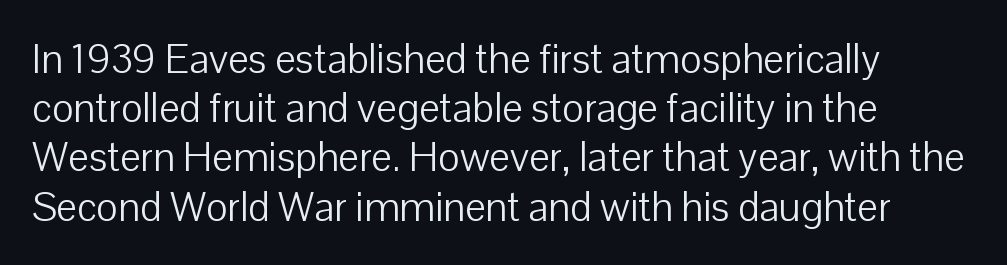
Q: Is the text bold? A: No.
Q: Is the text italic (slanted)? A: No, it is upright.
Q: Is the typeface a serif or a sans-serif typeface? A: Sans-serif.
Q: Is the text underlined? A: No.
Q: How is the paragraph aligned? A: Left-aligned.
Q: Is the spacing between letters normal or unusually wide? A: Normal.
Q: Width (condensed, normal, or wide)? A: Normal.
Q: Stroke contrast? A: Low.
Q: x-height? A: Medium.
Q: Monospaced? A: No.
